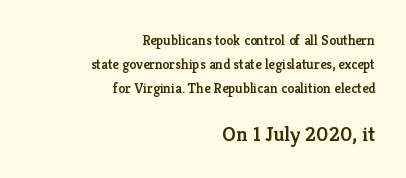
The image shows 21 px text type, upright; set right-aligned, line spacing 1.71x, normal letter spacing, not underlined; the second (bottom) block is 1.5x larger.
